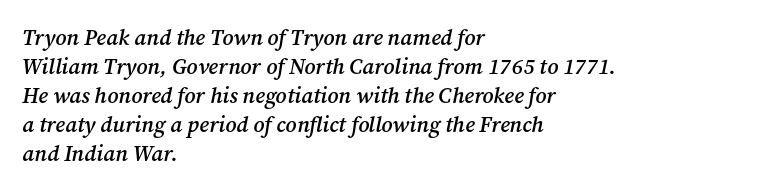
There's an unmistakable incline to the writing here. The words here are not underlined. The letters sit at their default tracking, neither squeezed nor spread. Heft: intermediate — a semibold.
